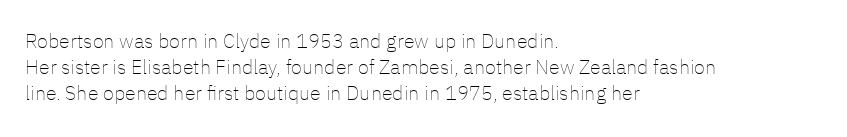
{"italic": "no", "bold": "no", "underline": "no", "align": "left", "line_spacing": "normal", "line_spacing_ratio": 1.31, "letter_spacing": "normal", "letter_spacing_em": 0.0, "glyph_px": 20}
